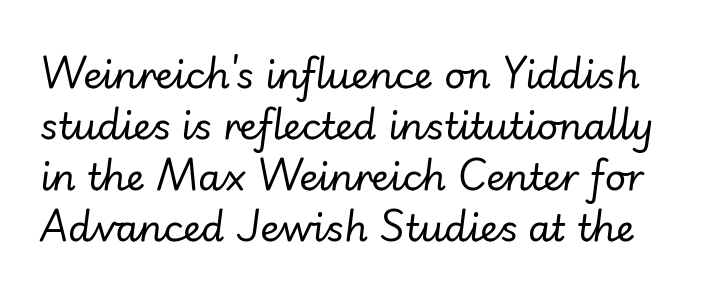
The image shows 37 px regular-weight type, italic (leaning right); set normal line spacing (1.38x), normal letter spacing, not underlined; low stroke contrast and a small x-height.
